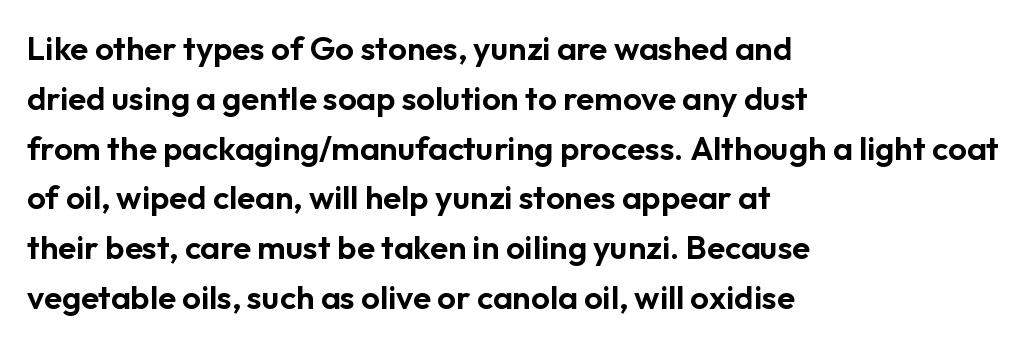
Proportional: the letters do not fall into vertical columns. A typesetter would call this leading conventional body-copy spacing. Underlining? Definitely not there. Designer's note — italics off, roman on. A classic flush-left, rag-right setting is used for this passage. What stands out about the letter spacing? Nothing — it is the standard amount.
